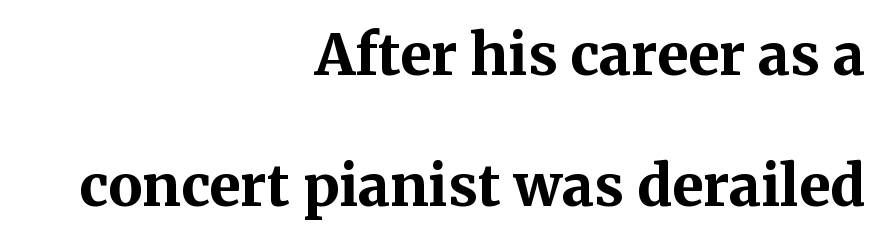
Q: Is the text bold? A: Yes.
Q: Is the text italic (slanted)? A: No, it is upright.
Q: Is the typeface a serif or a sans-serif typeface? A: Serif.
Q: Is the text underlined? A: No.
Q: How is the paragraph aligned? A: Right-aligned.
Q: Is the spacing between letters normal or unusually wide? A: Normal.
Q: Is the spacing between lines tight, normal or loose? A: Loose.
Q: Width (condensed, normal, or wide)? A: Normal.
Q: Stroke contrast? A: Medium.
Q: x-height? A: Medium.
Q: Monospaced? A: No.
